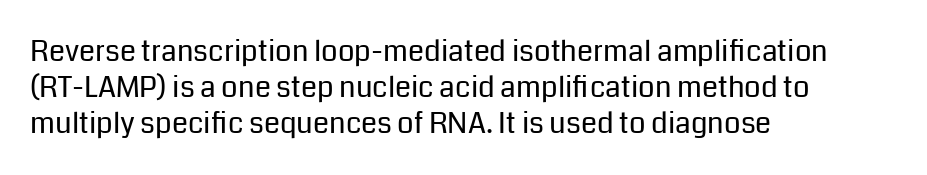
The image shows 29 px regular-weight sans-serif type, upright; set left-aligned, line spacing 1.24x, normal letter spacing, not underlined; low stroke contrast and a medium x-height.
